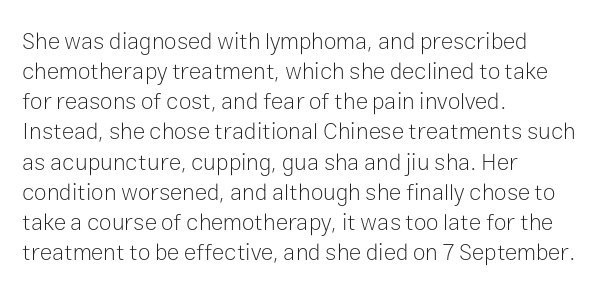
Teacher's note: observe the even left margin — that is flush-left alignment. Does extra space separate the letters? No, they use regular spacing. In terms of posture, this sample is upright. The glyphs are unaccompanied by any horizontal stroke below them. The lines sit at an ordinary, default distance from one another.
